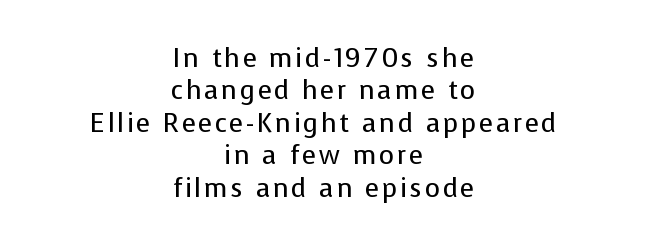
The image shows 26 px text type, upright; set centered, normal line spacing (1.25x), not underlined.
